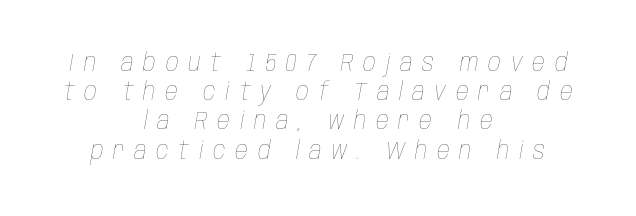
Here the glyphs are tracked loosely, breaking word shapes into spaced letters. Check under the words: just untouched page. Slant detected: the letters are inclined. Weight: not bold — regular or lighter.
